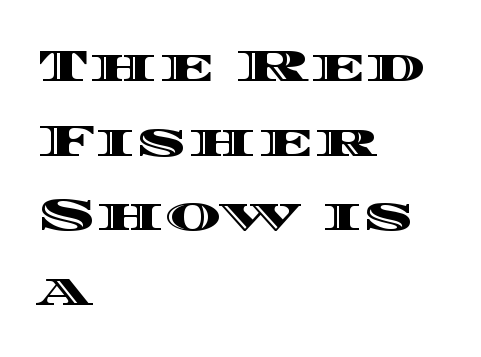
Q: Is the text italic (slanted)? A: No, it is upright.
Q: Is the text underlined? A: No.
Q: How is the paragraph aligned? A: Left-aligned.
Q: Is the spacing between letters normal or unusually wide? A: Normal.
Q: Is the spacing between lines tight, normal or loose? A: Normal.
Q: Width (condensed, normal, or wide)? A: Wide.
Q: x-height? A: Large.
Q: Monospaced? A: No.
